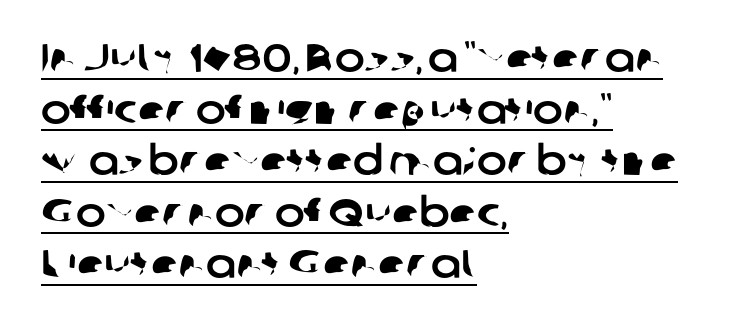
Q: Is the typeface a serif or a sans-serif typeface? A: Sans-serif.
Q: Is the text underlined? A: Yes.
Q: How is the paragraph aligned? A: Left-aligned.
Q: Is the spacing between letters normal or unusually wide? A: Normal.
Q: Is the spacing between lines tight, normal or loose? A: Normal.
Q: Width (condensed, normal, or wide)? A: Normal.
Q: Stroke contrast? A: Low.
Q: x-height? A: Medium.
Q: Monospaced? A: No.
